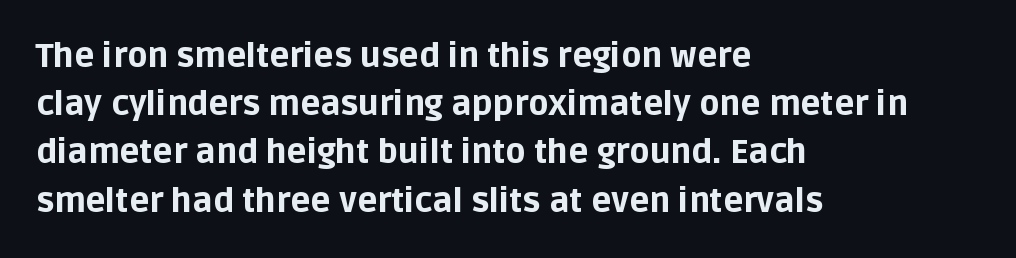
Letter spacing: default. Is the block centered? No — it sits flush against the left margin. The leading is moderate, giving the passage an even texture. Regarding serifs, this sample does without them. Each row of text sits above clean, open space. Characters remain perfectly vertical along every line.
